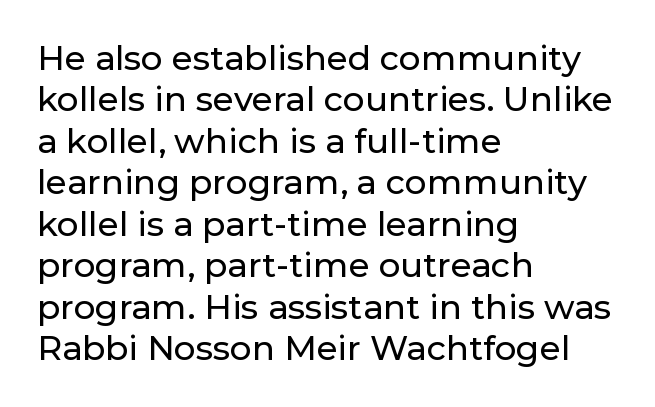
{"serif": "no", "italic": "no", "width": "normal", "stroke_contrast": "low", "x_height": "medium", "monospaced": "no", "underline": "no", "align": "left", "line_spacing_ratio": 1.22, "letter_spacing": "normal", "letter_spacing_em": 0.0, "glyph_px": 34}
